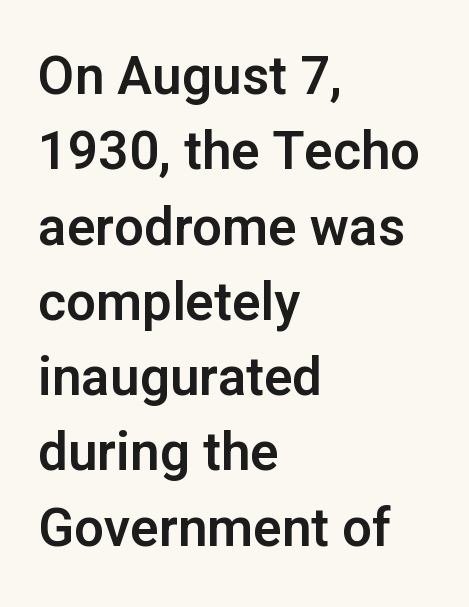
Caption: multi-line text, flush left, ragged right. How are the letters spaced? Ordinarily, with no added tracking. Posture: upright roman. The font family rendered here belongs to the sans-serif group. The space beneath each line is pristine and unruled.
